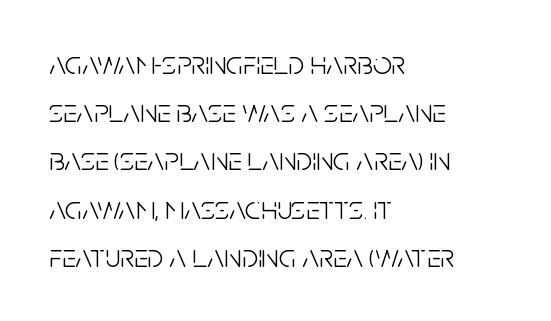
{"serif": "no", "italic": "no", "bold": "no", "weight": "light", "width": "condensed", "stroke_contrast": "low", "x_height": "large", "monospaced": "no", "underline": "no", "align": "left", "line_spacing": "normal", "line_spacing_ratio": 1.46, "letter_spacing": "normal", "letter_spacing_em": 0.0, "glyph_px": 33}
